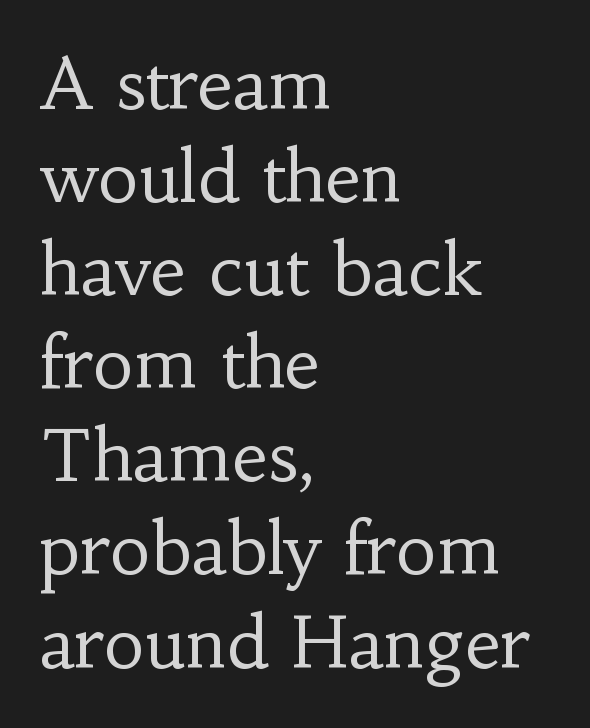
The image shows 70 px regular-weight serif type, upright; set left-aligned, normal line spacing (1.33x), normal letter spacing, not underlined; low stroke contrast and a small x-height.
